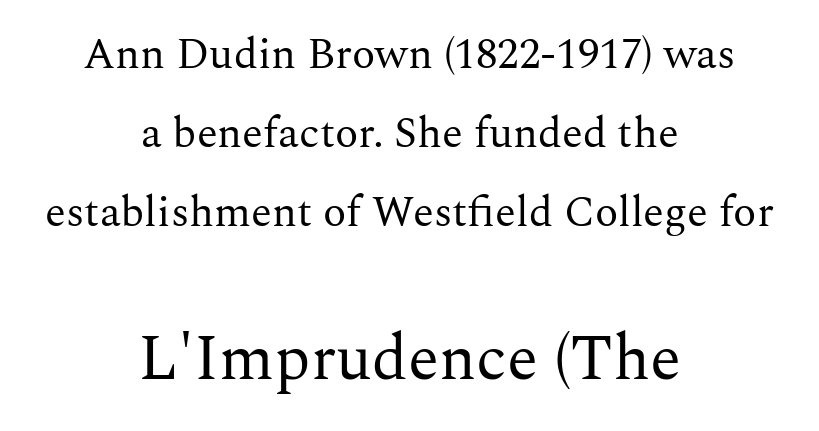
You can tell from the footed stems that serif type was used. The horizontal fit of the characters is conventional and even. The letters advance in unequal steps, a hallmark of proportional type. The rendering positions every line midway between the sides. Each row of text sits above clean, open space.
